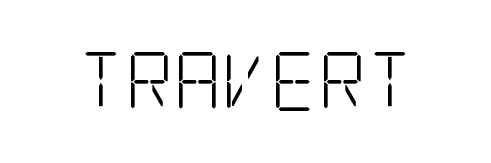
Q: Is the text bold? A: No.
Q: Is the text italic (slanted)? A: No, it is upright.
Q: Is the typeface a serif or a sans-serif typeface? A: Serif.
Q: Is the text underlined? A: No.
Q: Is the spacing between letters normal or unusually wide? A: Normal.
Q: Width (condensed, normal, or wide)? A: Condensed.
Q: Stroke contrast? A: Low.
Q: x-height? A: Large.
